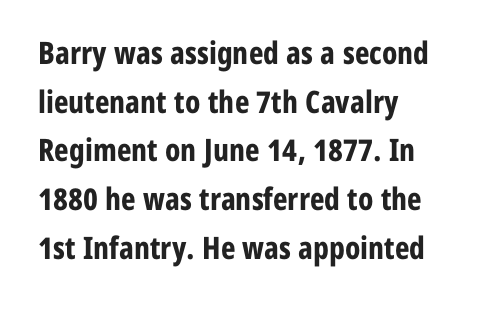
Typographically, this falls in the sans-serif category. Does the weight exceed regular? Yes, all the way to bold. Notice how descenders clear the ascenders below comfortably — that's standard leading. Inter-character spacing is left at the font's built-in metrics. Visually the block forms a straight wall on the left and a jagged coastline on the right. The foot of each line stays bare and open.
